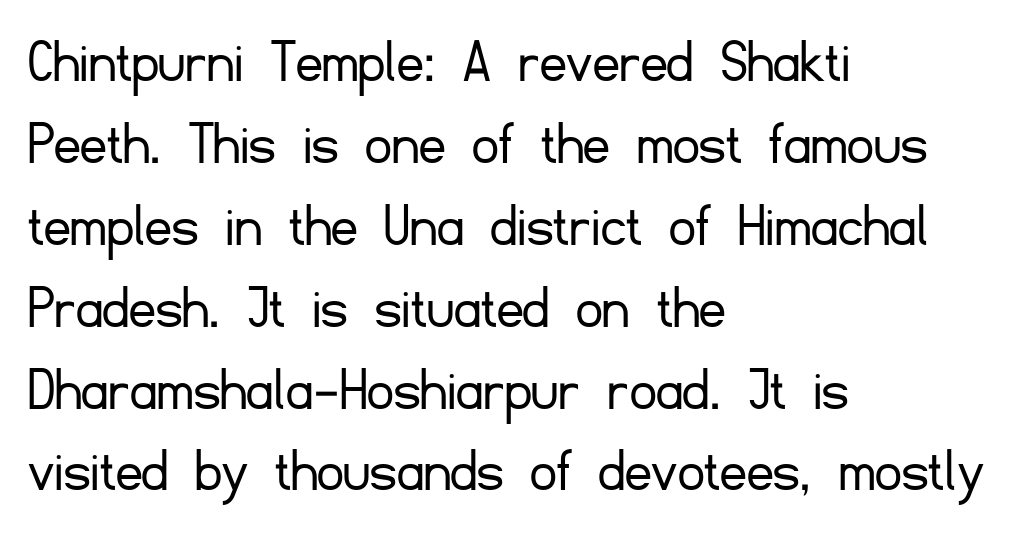
The image shows 65 px light sans-serif type, upright; set left-aligned, normal line spacing (1.26x), normal letter spacing, not underlined; low stroke contrast and a small x-height.
